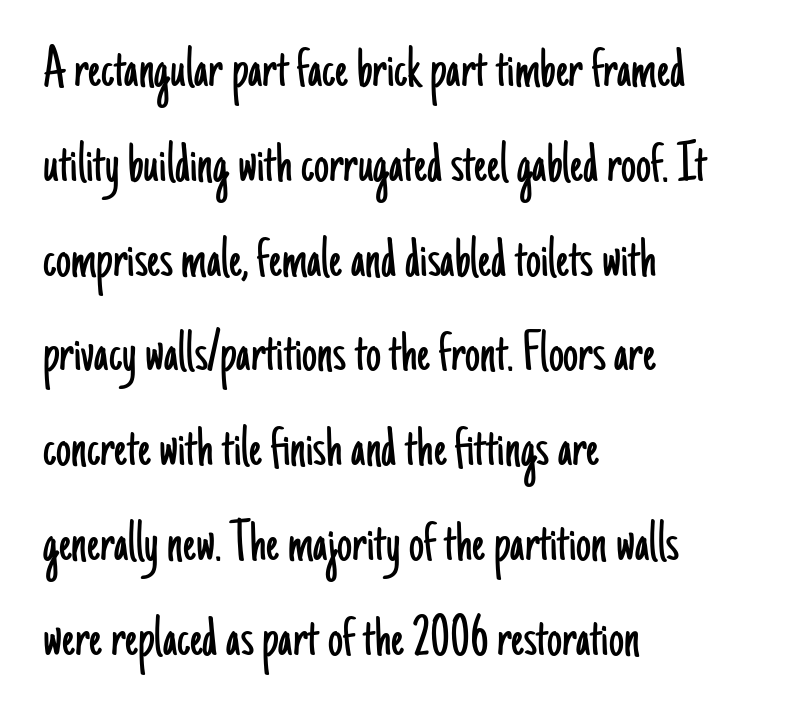
Q: Is the text bold? A: No.
Q: Is the text italic (slanted)? A: No, it is upright.
Q: Is the typeface a serif or a sans-serif typeface? A: Sans-serif.
Q: Is the text underlined? A: No.
Q: How is the paragraph aligned? A: Left-aligned.
Q: Is the spacing between letters normal or unusually wide? A: Normal.
Q: Is the spacing between lines tight, normal or loose? A: Normal.
Q: Width (condensed, normal, or wide)? A: Condensed.
Q: Stroke contrast? A: Low.
Q: x-height? A: Small.
Q: Monospaced? A: No.
